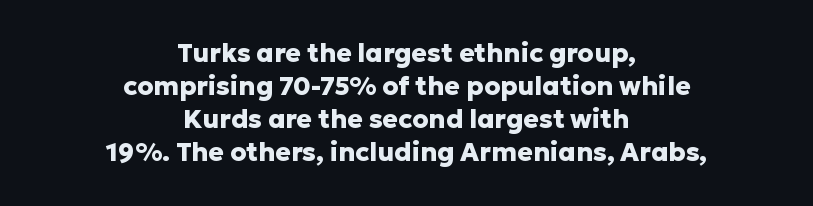
{"italic": "no", "bold": "yes", "underline": "no", "align": "center", "line_spacing": "normal", "line_spacing_ratio": 1.27, "letter_spacing": "normal", "letter_spacing_em": 0.0, "glyph_px": 26}
